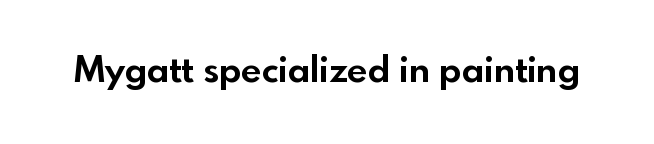
The image shows 36 px bold sans-serif type, upright; set normal letter spacing, not underlined; a small x-height.
